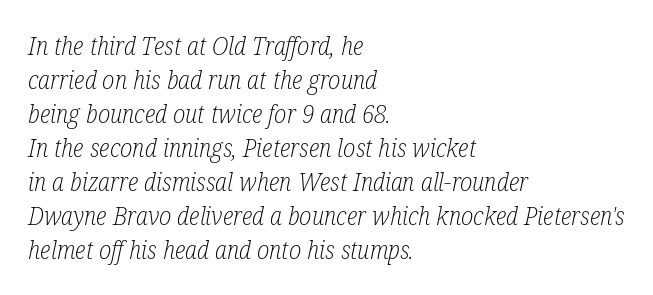
Q: Is the text bold? A: No.
Q: Is the text italic (slanted)? A: Yes, it leans right by about 12 degrees.
Q: Is the text underlined? A: No.
Q: How is the paragraph aligned? A: Left-aligned.
Q: Is the spacing between letters normal or unusually wide? A: Normal.
Q: Is the spacing between lines tight, normal or loose? A: Normal.
